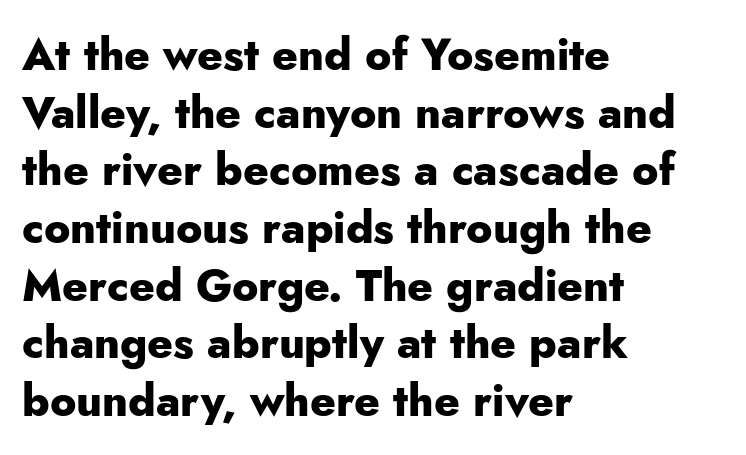
Has an underline been added? It has not. Observe the absence of serifs on each vertical stroke in this sample. Line starts are locked; line ends wander. This sample uses plain, unmodified letter spacing. Varying glyph widths throughout — classic text-font behaviour. You can tell it's not italic because the verticals are truly vertical.
